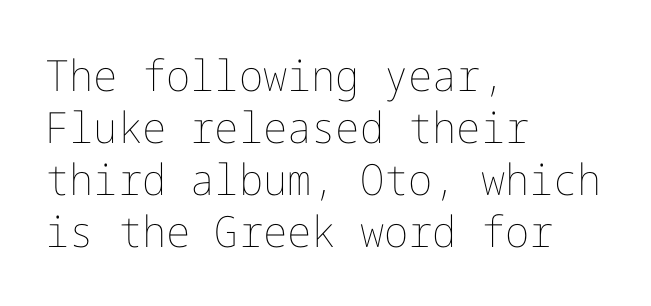
The image shows 43 px thin type, upright; set left-aligned, line spacing 1.21x, normal letter spacing, not underlined; low stroke contrast and a medium x-height.
